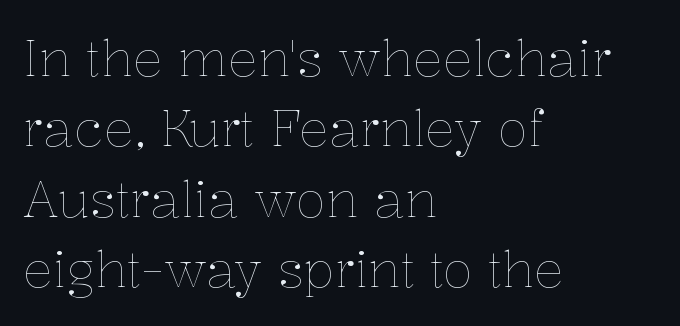
Q: Is the text bold? A: No.
Q: Is the text italic (slanted)? A: No, it is upright.
Q: Is the text underlined? A: No.
Q: How is the paragraph aligned? A: Left-aligned.
Q: Is the spacing between letters normal or unusually wide? A: Normal.
Q: Is the spacing between lines tight, normal or loose? A: Normal.
Q: Width (condensed, normal, or wide)? A: Normal.
Q: Stroke contrast? A: Low.
Q: x-height? A: Medium.
Q: Monospaced? A: No.
